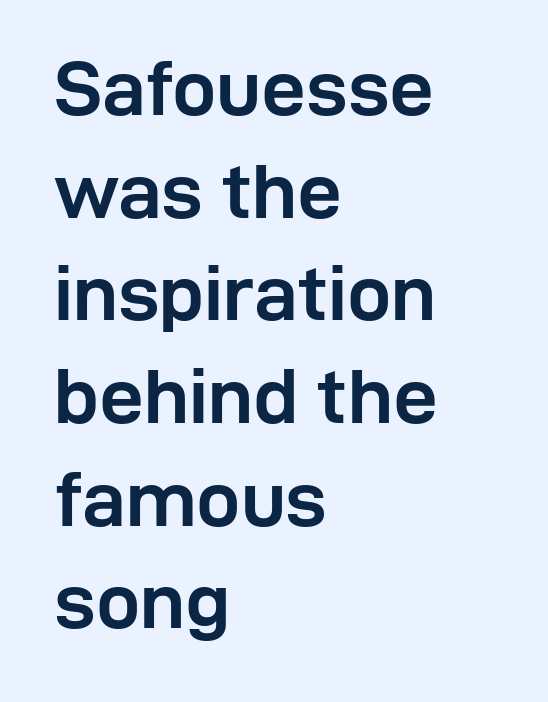
Think of a printed novel: that variable character pitch is what you see here. The designer left line spacing at the default. Words float on clear page, feet unadorned. Nothing unusual about the tracking: characters are spaced as the font intends. Typographic density is high because the face is bold. Line beginnings align vertically; line endings do not.
